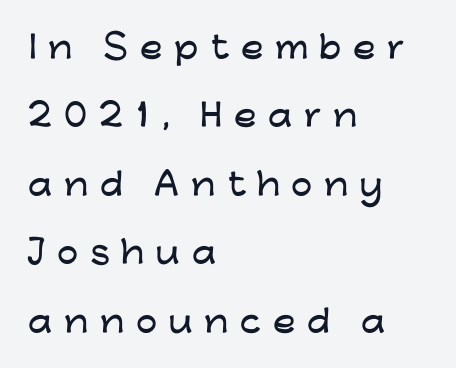
{"serif": "no", "italic": "no", "width": "wide", "stroke_contrast": "low", "x_height": "medium", "monospaced": "no", "underline": "no", "align": "left", "line_spacing": "loose", "line_spacing_ratio": 2.28, "letter_spacing": "wide", "letter_spacing_em": 0.39, "glyph_px": 30}
